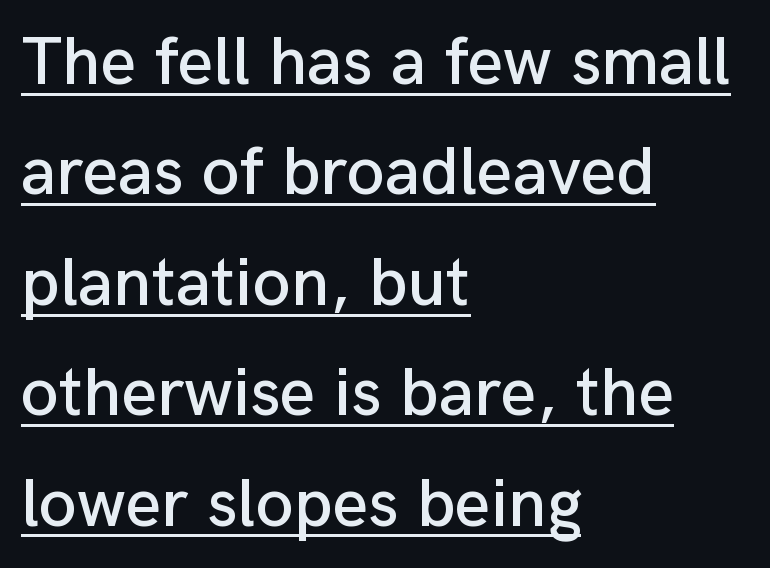
A typesetter would mark this as roman, not italic. No extra tracking has been applied to these lines. Casual observation: everything's shoved over to the left. If you measured baseline to baseline, you'd find a middling distance. The typeface chosen for these lines omits serifs.
